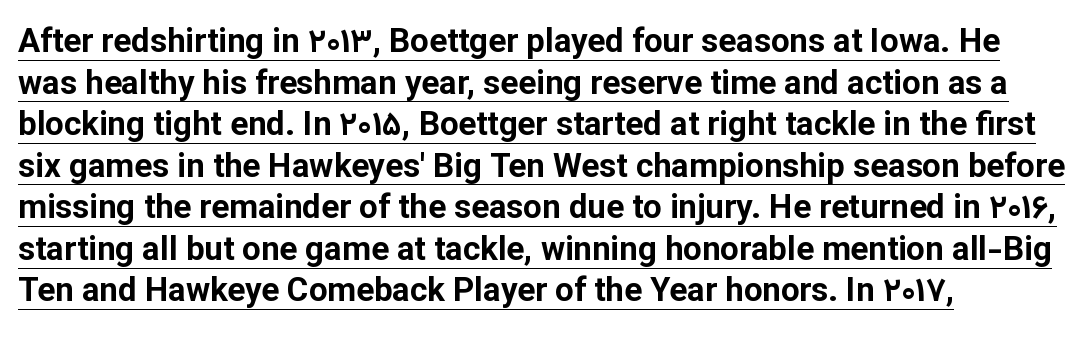
Q: Is the text bold? A: Yes.
Q: Is the text italic (slanted)? A: No, it is upright.
Q: Is the typeface a serif or a sans-serif typeface? A: Sans-serif.
Q: Is the text underlined? A: Yes.
Q: How is the paragraph aligned? A: Left-aligned.
Q: Is the spacing between letters normal or unusually wide? A: Normal.
Q: Is the spacing between lines tight, normal or loose? A: Normal.
Q: Width (condensed, normal, or wide)? A: Normal.
Q: Stroke contrast? A: Low.
Q: x-height? A: Medium.
Q: Monospaced? A: No.
